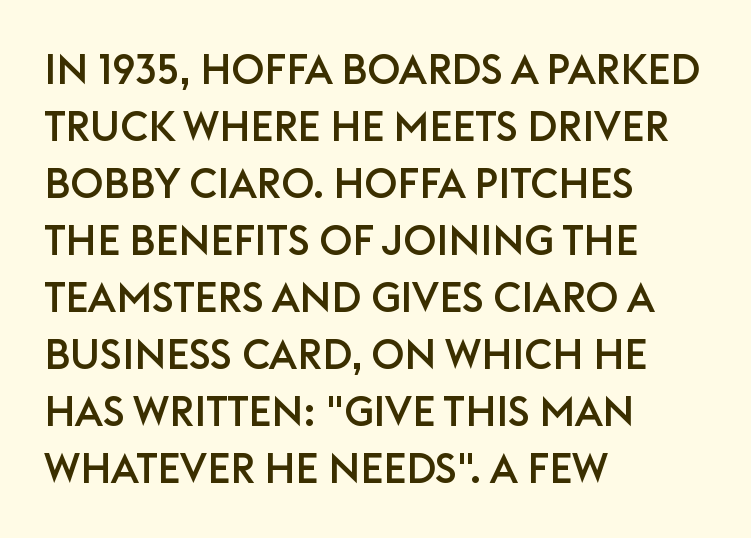
{"serif": "no", "italic": "no", "width": "normal", "stroke_contrast": "low", "x_height": "large", "monospaced": "no", "underline": "no", "align": "left", "line_spacing": "normal", "line_spacing_ratio": 1.39, "letter_spacing": "normal", "letter_spacing_em": 0.0, "glyph_px": 41}
